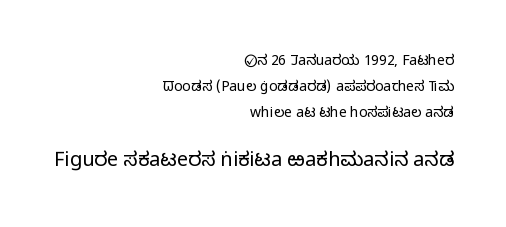
Q: Is the text bold? A: No.
Q: Is the text italic (slanted)? A: No, it is upright.
Q: Is the text underlined? A: No.
Q: How is the paragraph aligned? A: Right-aligned.
Q: Is the spacing between letters normal or unusually wide? A: Normal.
Q: Which block of text is set in a larger size, the first (top) or the second (bottom)? A: The second (bottom) one.
